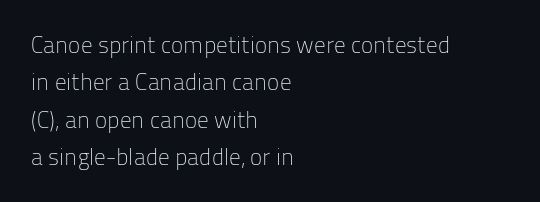
The image shows 23 px text type, upright; set left-aligned, normal line spacing (1.62x), normal letter spacing, not underlined.
